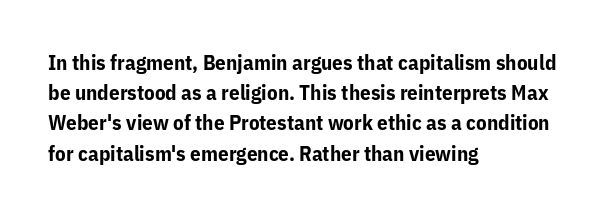
The image shows 21 px bold type, upright; set left-aligned, normal line spacing (1.44x), normal letter spacing, not underlined.
